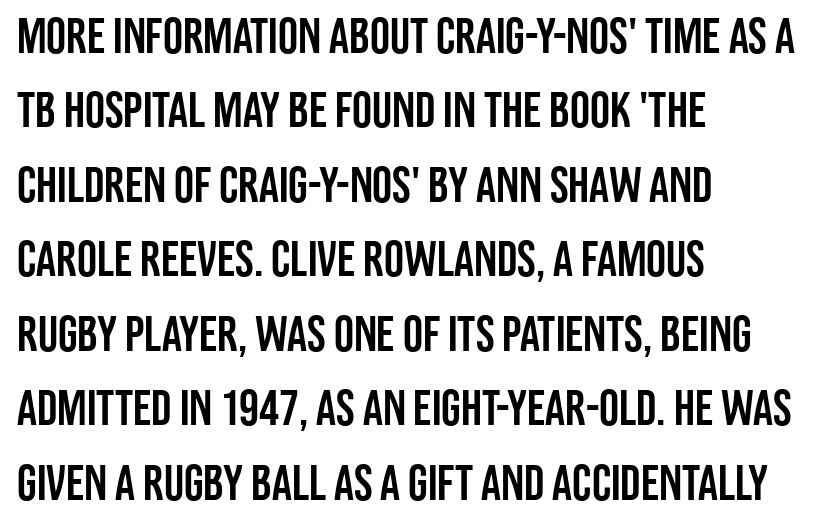
Q: Is the text italic (slanted)? A: No, it is upright.
Q: Is the typeface a serif or a sans-serif typeface? A: Sans-serif.
Q: Is the text underlined? A: No.
Q: How is the paragraph aligned? A: Left-aligned.
Q: Is the spacing between letters normal or unusually wide? A: Normal.
Q: Is the spacing between lines tight, normal or loose? A: Normal.
Q: Width (condensed, normal, or wide)? A: Condensed.
Q: Stroke contrast? A: Low.
Q: x-height? A: Large.
Q: Monospaced? A: No.
